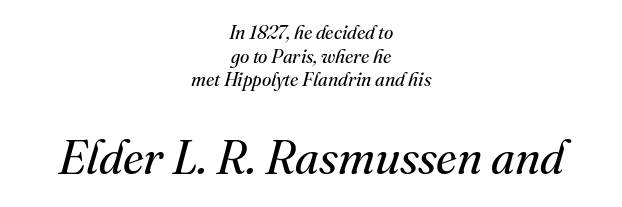
{"serif": "yes", "italic": "yes", "lean": "right", "slant_degrees": 16, "bold": "no", "weight": "regular", "width": "normal", "stroke_contrast": "medium", "x_height": "small", "monospaced": "no", "underline": "no", "align": "center", "line_spacing_ratio": 1.24, "letter_spacing": "normal", "letter_spacing_em": 0.0, "larger_block": "second", "size_ratio": 2.47, "glyph_px": 47}
